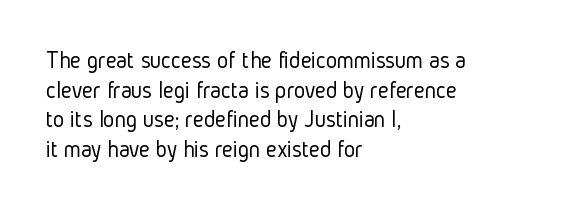
The image shows 24 px text type, upright; set left-aligned, line spacing 1.23x, normal letter spacing, not underlined.
